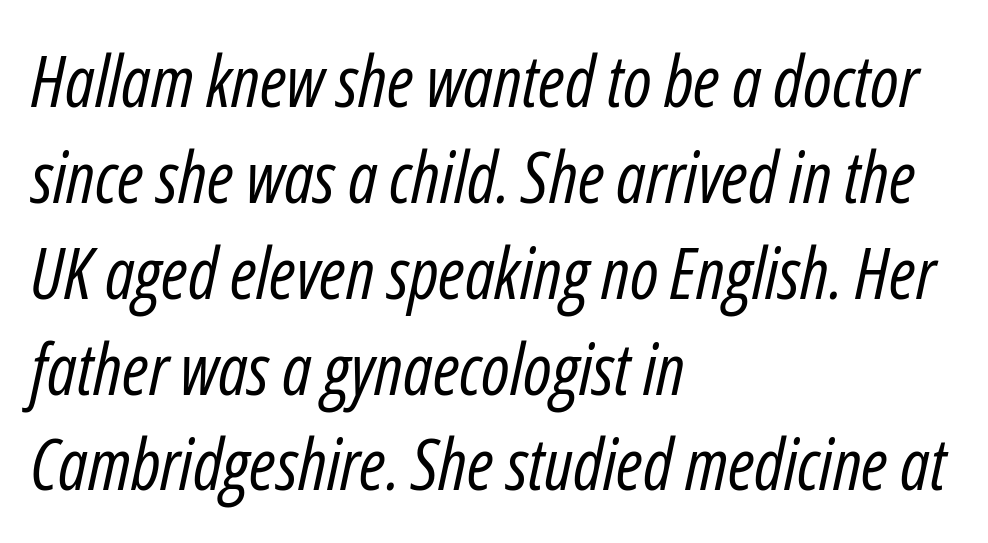
Q: Is the text bold? A: No.
Q: Is the text italic (slanted)? A: Yes, it leans right by about 12 degrees.
Q: Is the text underlined? A: No.
Q: How is the paragraph aligned? A: Left-aligned.
Q: Is the spacing between letters normal or unusually wide? A: Normal.
Q: Is the spacing between lines tight, normal or loose? A: Normal.
Q: Width (condensed, normal, or wide)? A: Condensed.
Q: Stroke contrast? A: Low.
Q: x-height? A: Medium.
Q: Monospaced? A: No.
